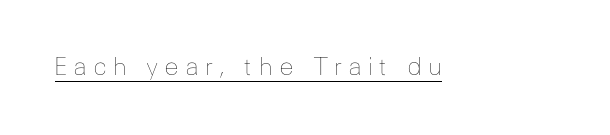
The image shows 24 px text type, upright; set unusually wide letter spacing (+0.25 em), underlined.
